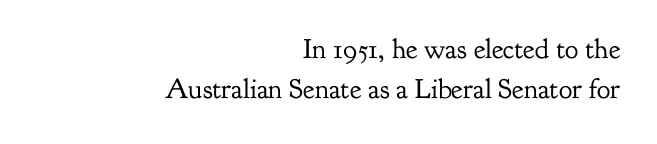
Q: Is the text bold? A: No.
Q: Is the text italic (slanted)? A: No, it is upright.
Q: Is the typeface a serif or a sans-serif typeface? A: Serif.
Q: Is the text underlined? A: No.
Q: How is the paragraph aligned? A: Right-aligned.
Q: Is the spacing between letters normal or unusually wide? A: Normal.
Q: Is the spacing between lines tight, normal or loose? A: Normal.
Q: Width (condensed, normal, or wide)? A: Normal.
Q: Stroke contrast? A: Low.
Q: x-height? A: Small.
Q: Monospaced? A: No.
